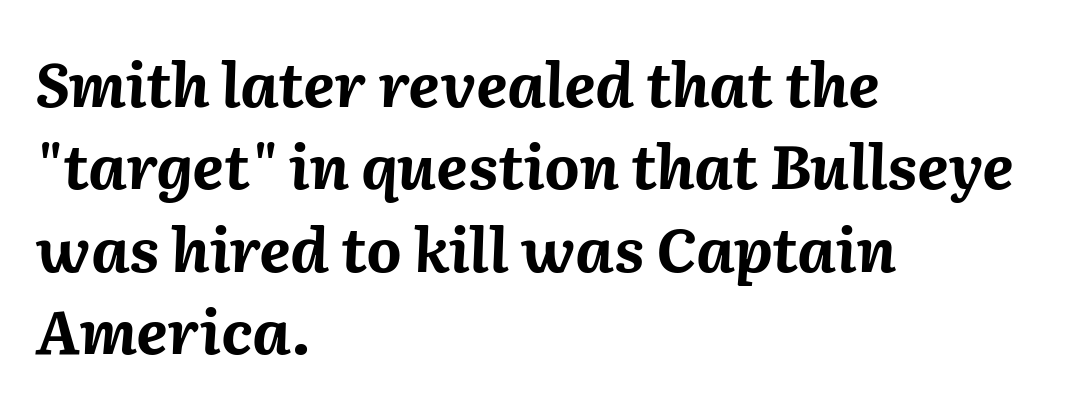
The rendering uses natural spacing where letterforms have individual widths. When letters slant like this, we call the style italic. The passage shown stacks its lines at a standard gap. These lines keep a tight, regular rhythm from letter to letter. Typeset ragged right — the left edge is the straight one. Each glyph is drawn with heavy, bold strokes.
